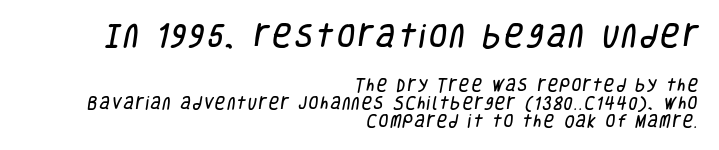
{"underline": "no", "align": "right", "line_spacing": "normal", "line_spacing_ratio": 1.3, "larger_block": "first", "size_ratio": 1.86, "glyph_px": 26}
